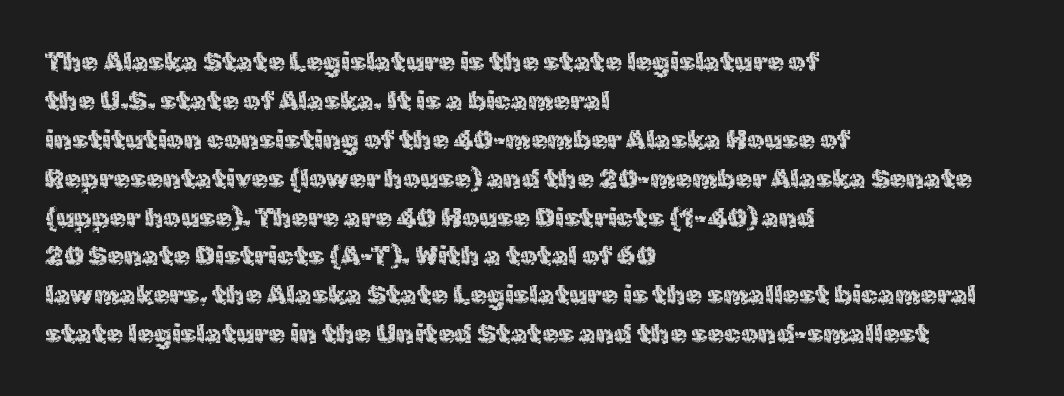
Q: Is the text italic (slanted)? A: No, it is upright.
Q: Is the text underlined? A: No.
Q: How is the paragraph aligned? A: Left-aligned.
Q: Is the spacing between letters normal or unusually wide? A: Normal.
Q: Is the spacing between lines tight, normal or loose? A: Normal.
